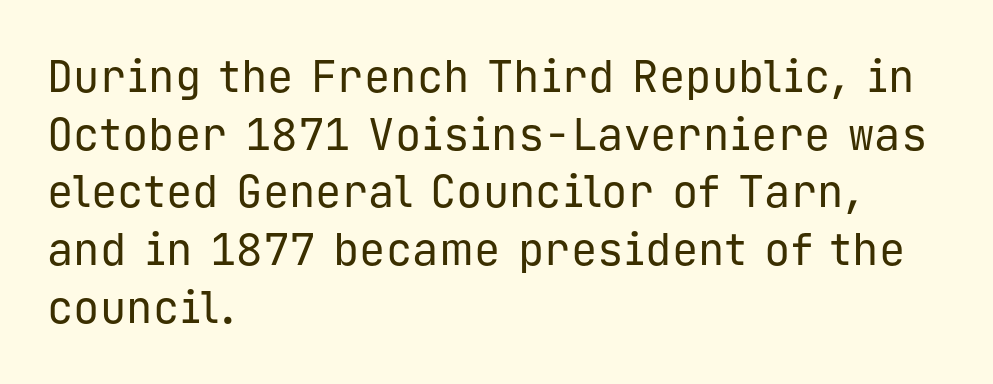
{"serif": "no", "italic": "no", "bold": "no", "weight": "regular", "width": "normal", "stroke_contrast": "low", "x_height": "medium", "monospaced": "yes", "underline": "no", "align": "left", "line_spacing": "normal", "line_spacing_ratio": 1.31, "letter_spacing": "normal", "letter_spacing_em": 0.0, "glyph_px": 44}
